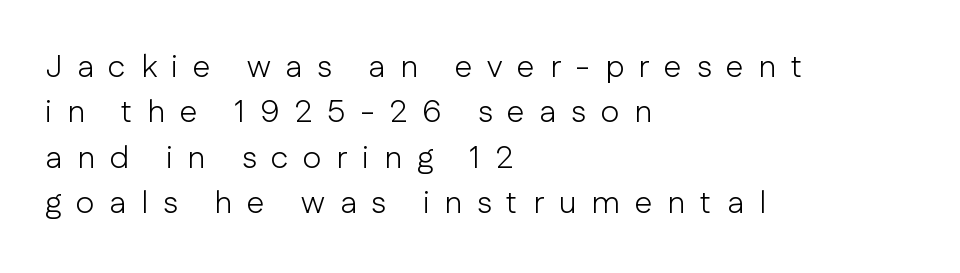
Q: Is the text bold? A: No.
Q: Is the text italic (slanted)? A: No, it is upright.
Q: Is the typeface a serif or a sans-serif typeface? A: Sans-serif.
Q: Is the text underlined? A: No.
Q: How is the paragraph aligned? A: Left-aligned.
Q: Is the spacing between letters normal or unusually wide? A: Unusually wide.
Q: Is the spacing between lines tight, normal or loose? A: Normal.
Q: Width (condensed, normal, or wide)? A: Normal.
Q: Stroke contrast? A: Low.
Q: x-height? A: Medium.
Q: Monospaced? A: No.
